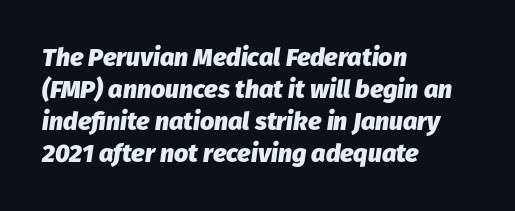
Q: Is the text bold? A: Yes.
Q: Is the text italic (slanted)? A: Yes, it leans right by about 8 degrees.
Q: Is the text underlined? A: No.
Q: How is the paragraph aligned? A: Left-aligned.
Q: Is the spacing between letters normal or unusually wide? A: Normal.
Q: Is the spacing between lines tight, normal or loose? A: Normal.
